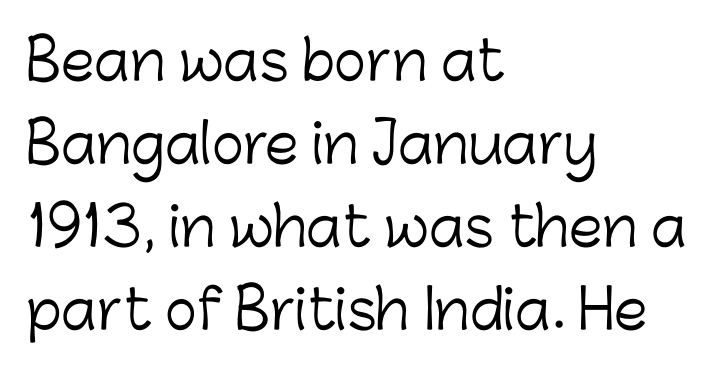
The image shows 54 px light sans-serif type, upright; set left-aligned, normal line spacing (1.54x), normal letter spacing, not underlined; low stroke contrast and a medium x-height.
